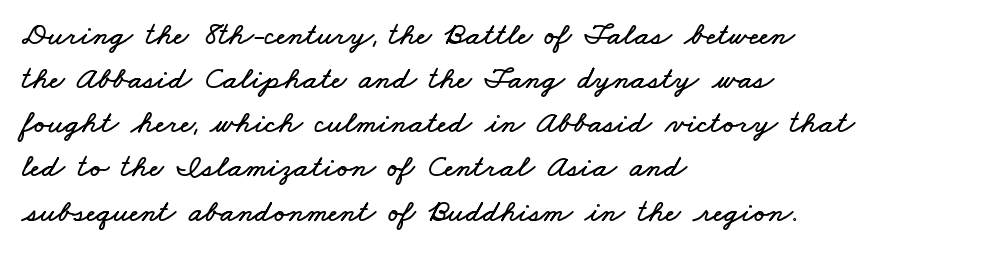
The glyphs are unaccompanied by any horizontal stroke below them. A typesetter would call this proportional, since set widths differ per character. Students, observe: this is what conventionally led text looks like. The rag falls on the right side of this text block.
